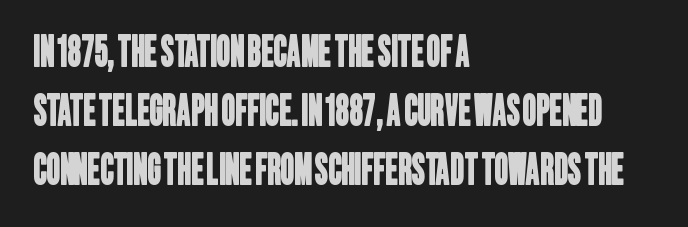
The foot of each line stays bare and open. Each letter keeps its own natural width here, so spacing adapts to shape. The line-height multiplier appears to be the usual default. Characters follow at the spacing the type designer built in. Serif or sans? Sans — the stroke terminals are bare. Teacher's note: observe the even left margin — that is flush-left alignment.
